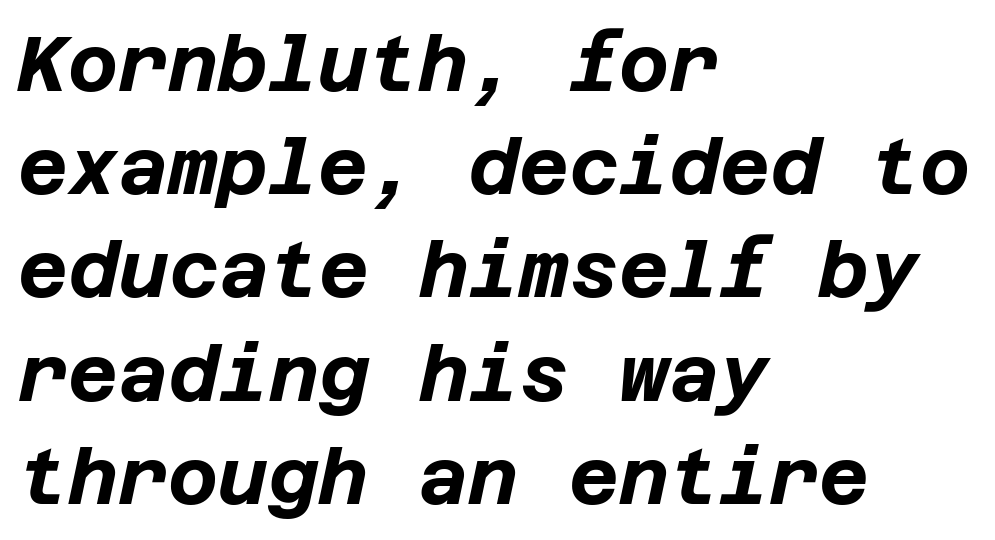
The typesetting leans heavy: a genuine bold. How would I describe the line gaps? Plain and ordinary. The line texture is even and compact thanks to regular tracking. The face used here has a pronounced slope to its letters.
